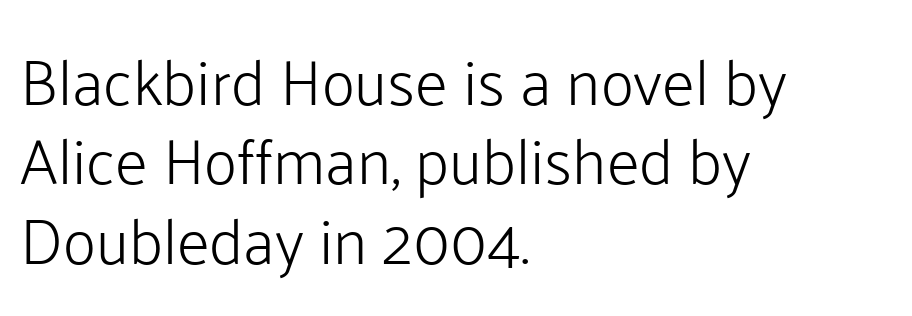
The string is rendered with underlining switched off. Is the type heavy? It reads as light-to-regular instead. You can tell it's not italic because the verticals are truly vertical. You can tell from the bare stems that sans-serif type was used. Honestly, the letter spacing is just normal — you wouldn't notice it. Caption: multi-line text, flush left, ragged right.
